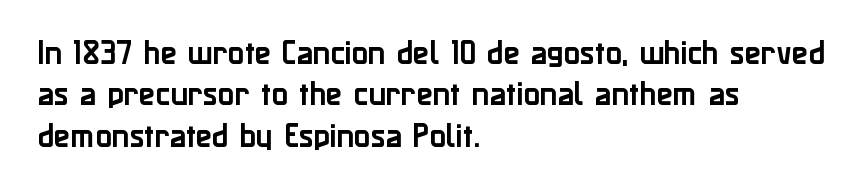
Successive baselines arrive at the customary interval. Short and long lines alike share a common starting point at left. Italic: no, the glyphs are upright roman. Short note: letters normally spaced. Quick note: underline off.
